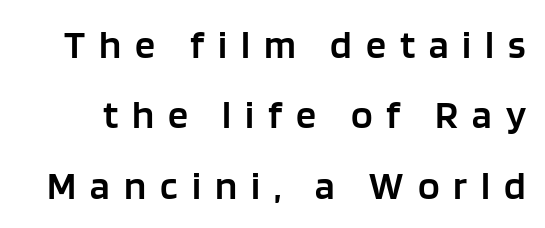
Q: Is the text bold? A: Semi-bold.
Q: Is the text italic (slanted)? A: No, it is upright.
Q: Is the typeface a serif or a sans-serif typeface? A: Sans-serif.
Q: Is the text underlined? A: No.
Q: Is the spacing between letters normal or unusually wide? A: Unusually wide.
Q: Width (condensed, normal, or wide)? A: Normal.
Q: Stroke contrast? A: Low.
Q: x-height? A: Large.
Q: Monospaced? A: No.
